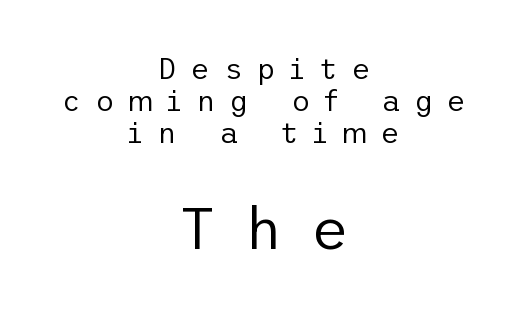
The lettering holds an erect, upright posture throughout. Block two is the big one; block one sits smaller above it. Typographically, this falls in the sans-serif category. Only glyphs here, with clear space below each row. How are the letters spaced? Widely, with obvious added tracking.
